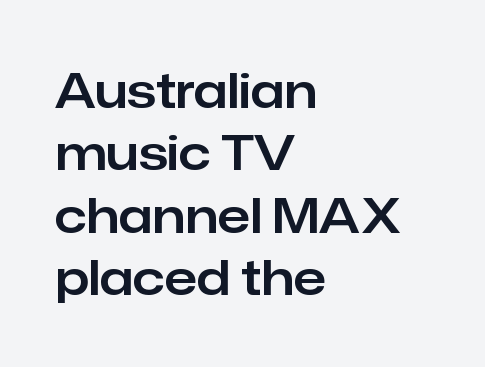
Typeset ragged right — the left edge is the straight one. These lines are rendered in a variable-pitch font. Decoration check: the copy has no underline. In terms of letterspacing, this is plain default setting. When letters stand straight like this, we call the style roman or upright. The leading is moderate, giving the passage an even texture.
